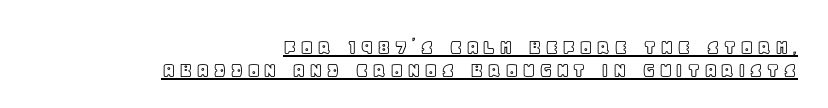
{"italic": "no", "underline": "yes", "align": "right", "line_spacing": "tight", "line_spacing_ratio": 1.05, "glyph_px": 22}
